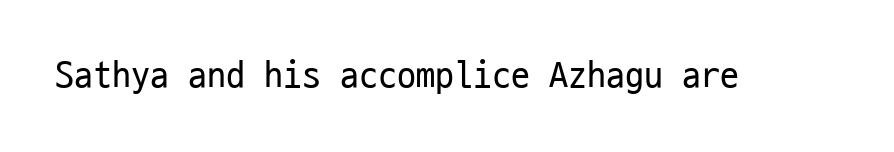
The image shows 38 px regular-weight, condensed sans-serif type, upright, monospaced; set normal letter spacing, not underlined; low stroke contrast and a medium x-height.
